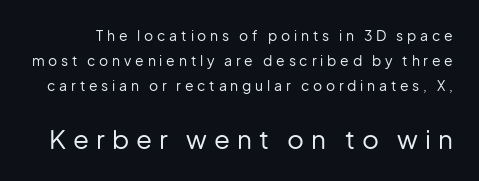
The strip under each line holds only bare page. Quick note: not italic, upright. Small over large — that's the arrangement of the two blocks here. These glyphs show unthickened strokes, regular width or finer.
